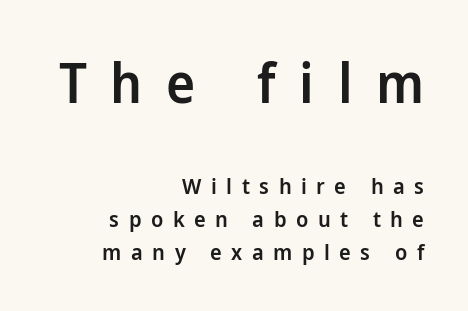
{"serif": "no", "italic": "no", "bold": "semi", "weight": "semibold", "width": "normal", "stroke_contrast": "low", "x_height": "medium", "monospaced": "no", "underline": "no", "align": "right", "line_spacing": "normal", "line_spacing_ratio": 1.49, "letter_spacing": "wide", "letter_spacing_em": 0.43, "larger_block": "first", "size_ratio": 2.5, "glyph_px": 55}
